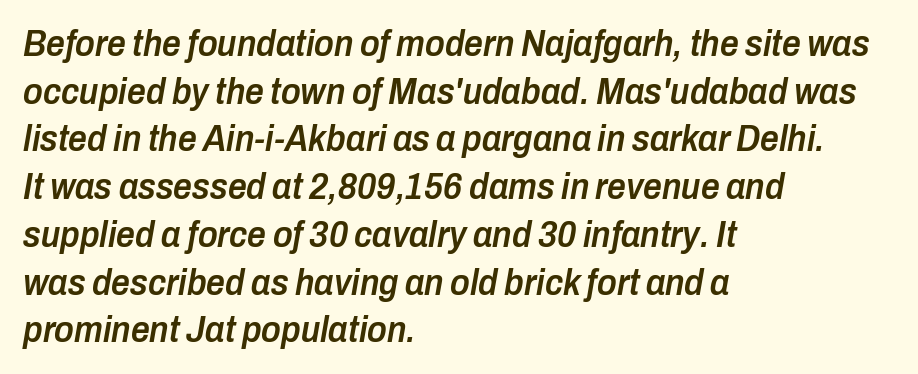
Quick note: italic. Evenly set lines give the paragraph a standard silhouette. If you drew a ruler down the left edge, every line would touch it. The gaps between neighbouring characters are ordinary and unremarkable.
